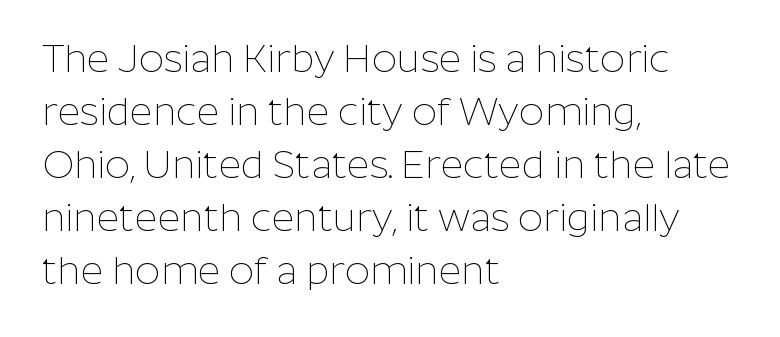
{"serif": "no", "italic": "no", "bold": "no", "weight": "thin", "width": "normal", "stroke_contrast": "low", "x_height": "medium", "monospaced": "no", "underline": "no", "align": "left", "line_spacing": "normal", "line_spacing_ratio": 1.36, "letter_spacing": "normal", "letter_spacing_em": 0.0, "glyph_px": 39}
